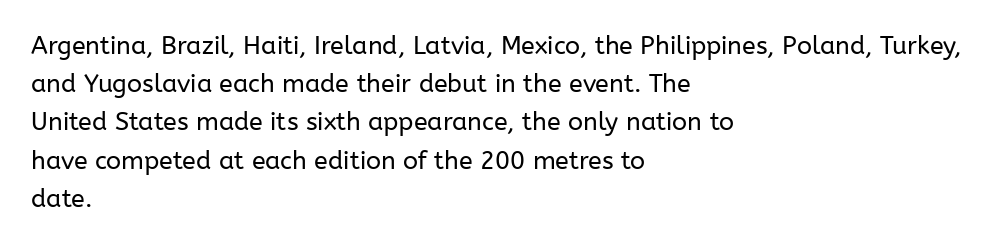
The image shows 25 px text type, upright; set left-aligned, normal line spacing (1.53x), normal letter spacing, not underlined.
